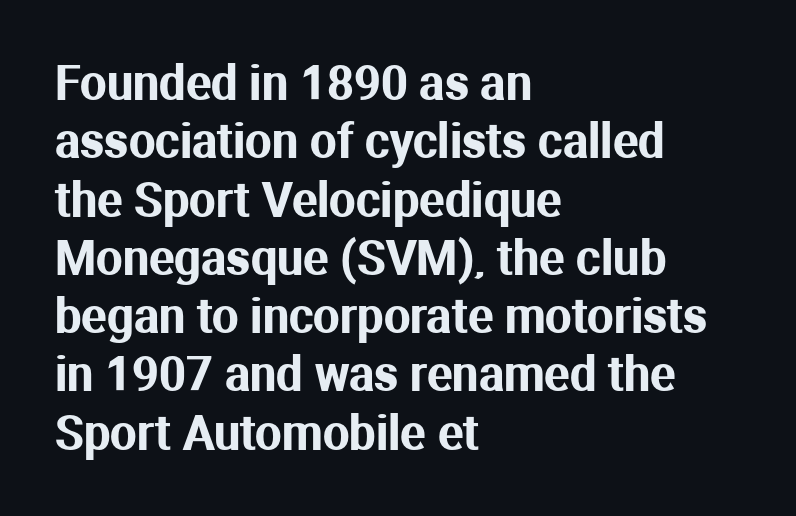
Q: Is the text italic (slanted)? A: No, it is upright.
Q: Is the typeface a serif or a sans-serif typeface? A: Sans-serif.
Q: Is the text underlined? A: No.
Q: How is the paragraph aligned? A: Left-aligned.
Q: Is the spacing between letters normal or unusually wide? A: Normal.
Q: Width (condensed, normal, or wide)? A: Normal.
Q: Stroke contrast? A: Medium.
Q: x-height? A: Medium.
Q: Monospaced? A: No.
